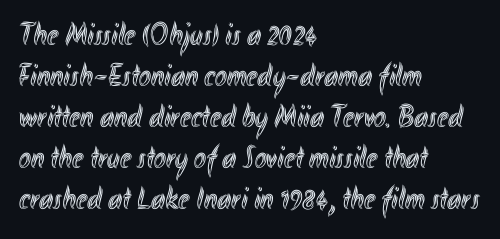
The leading is moderate, giving the passage an even texture. Compared with a centered layout, this one pins lines to the left instead. Anything drawn beneath the words? Only blank space. The tracking reads as untouched default to a designer's eye.
